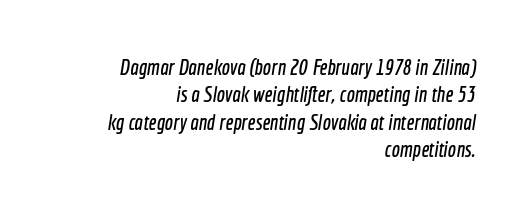
Short and long lines alike share a common ending point at right. The string is rendered with underlining switched off. Standard letterfit; no display-style spreading of the glyphs.
